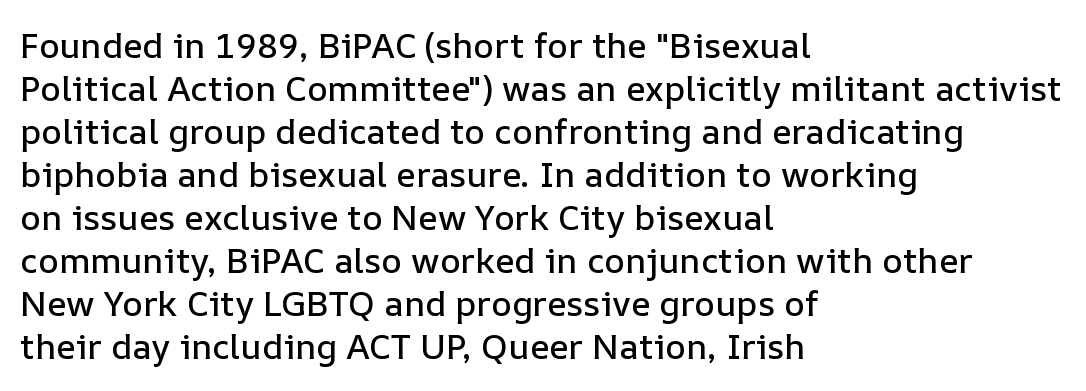
The image shows 35 px text type, upright; set left-aligned, line spacing 1.23x, normal letter spacing, not underlined; low stroke contrast and a medium x-height.
